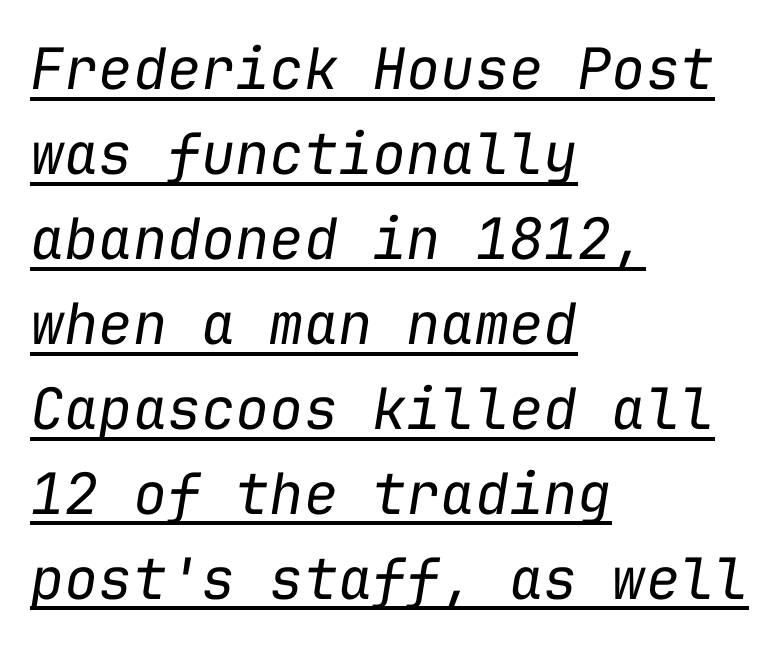
{"italic": "yes", "lean": "right", "slant_degrees": 9, "bold": "no", "weight": "regular", "width": "normal", "stroke_contrast": "low", "x_height": "medium", "monospaced": "yes", "underline": "yes", "align": "left", "line_spacing": "normal", "line_spacing_ratio": 1.49, "letter_spacing": "normal", "letter_spacing_em": 0.0, "glyph_px": 57}
